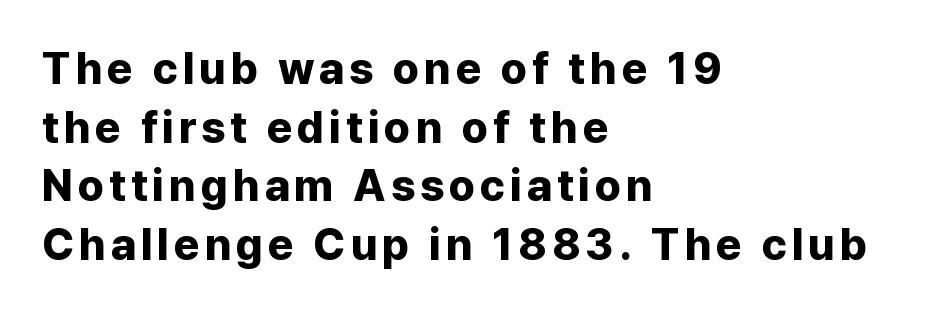
Character widths vary here, with narrow letters taking less room than wide ones. Notice how descenders clear the ascenders below comfortably — that's standard leading. Unlike italic type, these characters show no tilt at all. Descender tails drop into unmarked territory. Nothing sits at the stroke ends, so this counts as sans-serif.
